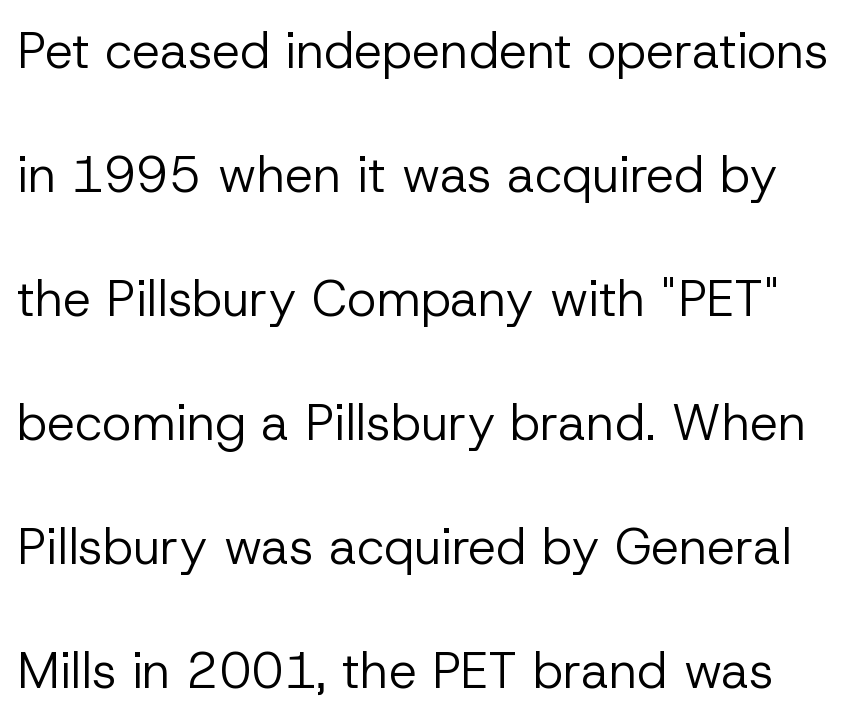
Bare-footed words on every line. This reads as an unemphasized weight, regular at the heaviest. Compared with typical body copy, the letter spacing here is the same. Posture: upright roman. The rendering uses a large line-height, opening up the rows.
